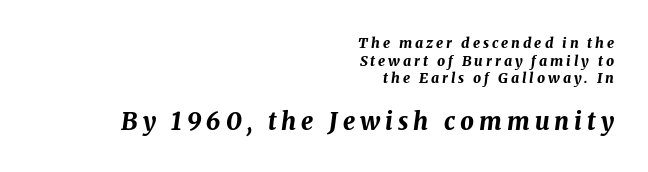
The image shows 24 px bold type, italic (leaning right); set right-aligned, normal line spacing (1.26x), unusually wide letter spacing (+0.21 em), not underlined; the second (bottom) block is 1.71x larger.
